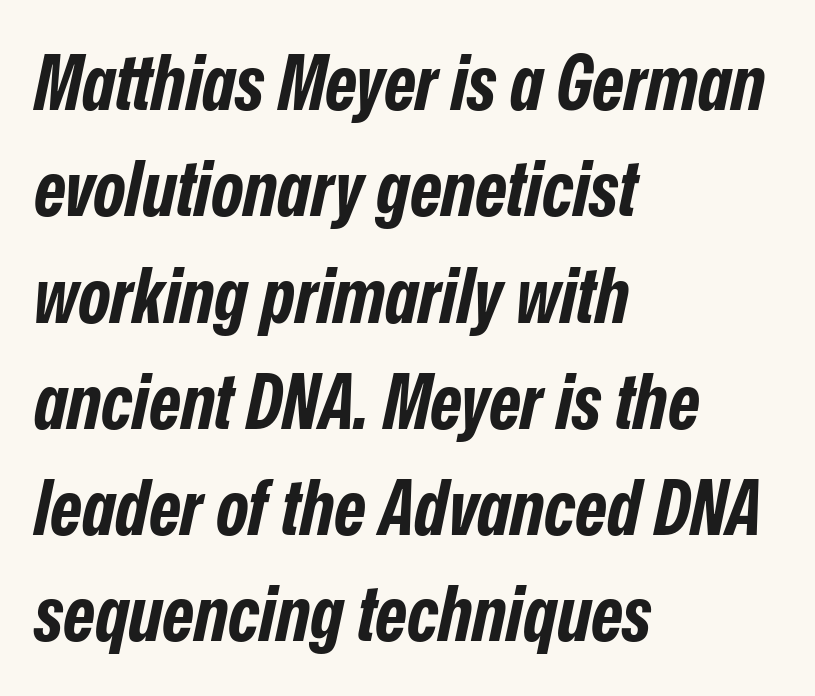
Q: Is the text bold? A: Yes.
Q: Is the text italic (slanted)? A: Yes, it leans right by about 12 degrees.
Q: Is the text underlined? A: No.
Q: How is the paragraph aligned? A: Left-aligned.
Q: Is the spacing between letters normal or unusually wide? A: Normal.
Q: Is the spacing between lines tight, normal or loose? A: Normal.
Q: Width (condensed, normal, or wide)? A: Condensed.
Q: Stroke contrast? A: Low.
Q: x-height? A: Medium.
Q: Monospaced? A: No.
